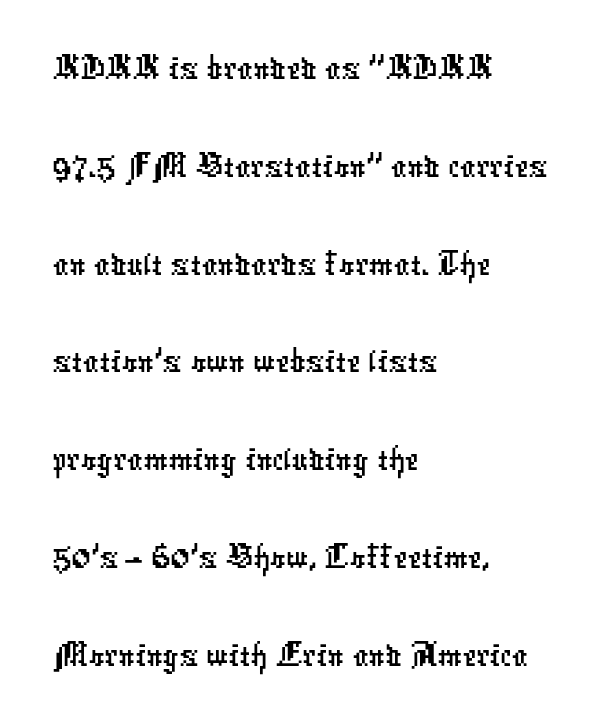
{"serif": "no", "width": "condensed", "stroke_contrast": "low", "x_height": "medium", "monospaced": "no", "underline": "no", "align": "left", "line_spacing": "normal", "line_spacing_ratio": 1.27, "letter_spacing": "normal", "letter_spacing_em": 0.0, "glyph_px": 77}
